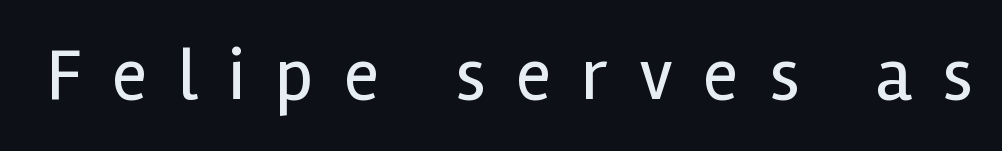
The image shows 74 px regular-weight sans-serif type, upright; set unusually wide letter spacing (+0.41 em), not underlined; a medium x-height.
